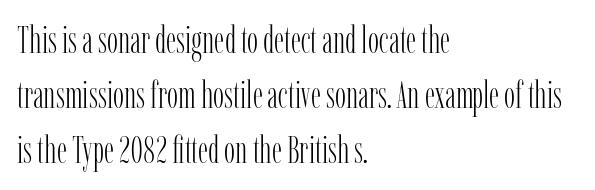
{"serif": "yes", "italic": "no", "bold": "no", "weight": "light", "width": "condensed", "stroke_contrast": "low", "x_height": "medium", "monospaced": "no", "underline": "no", "align": "left", "line_spacing": "normal", "line_spacing_ratio": 1.48, "letter_spacing": "normal", "letter_spacing_em": 0.0, "glyph_px": 37}
